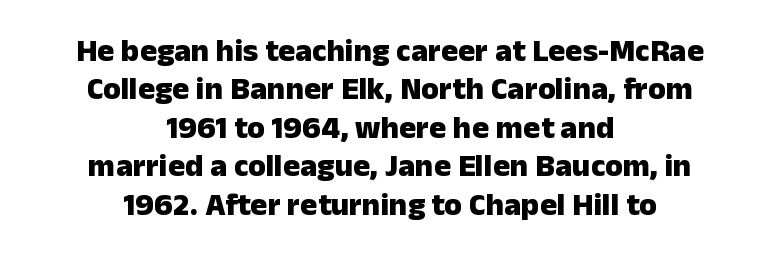
Caption: multi-line text, centered on the measure. Strong, thick strokes mark this as bold type. Nobody touched the tracking dial on this one. This is roman type, the default non-slanted kind. The space directly below the letters is spotless.
